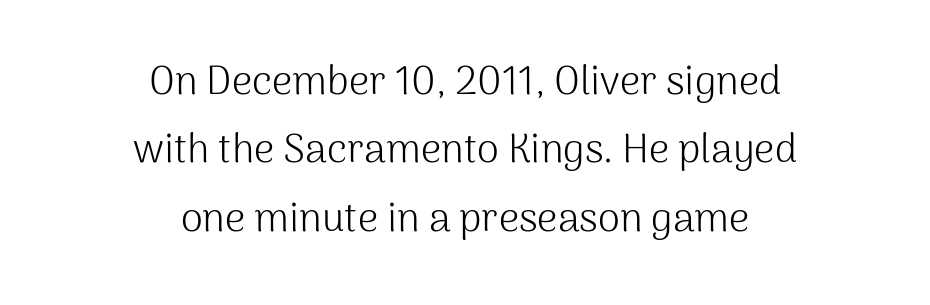
The image shows 40 px light sans-serif type, upright; set centered, line spacing 1.71x, normal letter spacing, not underlined; medium stroke contrast and a medium x-height.
